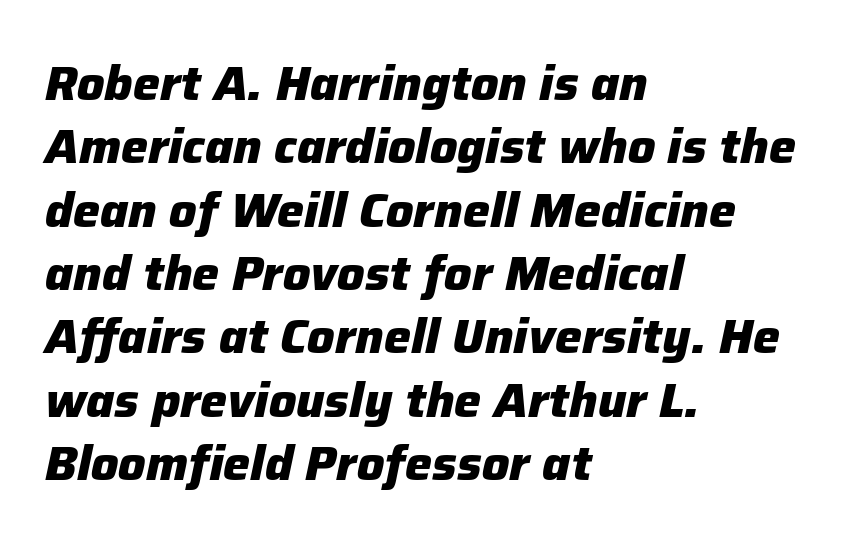
The image shows 48 px heavy type, italic (leaning right); set left-aligned, normal line spacing (1.32x), normal letter spacing, not underlined; low stroke contrast and a medium x-height.
